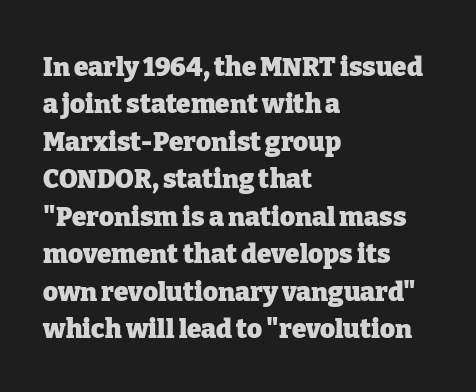
Q: Is the text bold? A: Yes.
Q: Is the text italic (slanted)? A: No, it is upright.
Q: Is the text underlined? A: No.
Q: How is the paragraph aligned? A: Left-aligned.
Q: Is the spacing between letters normal or unusually wide? A: Normal.
Q: Is the spacing between lines tight, normal or loose? A: Normal.
